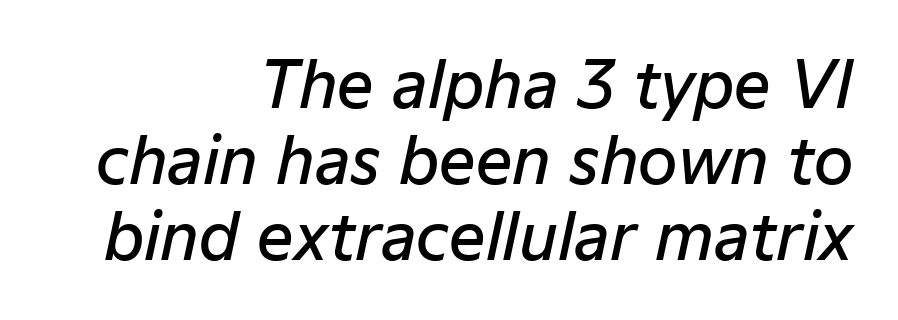
{"italic": "yes", "lean": "right", "slant_degrees": 12, "bold": "semi", "weight": "semibold", "width": "normal", "stroke_contrast": "low", "x_height": "medium", "monospaced": "no", "underline": "no", "align": "right", "line_spacing_ratio": 1.19, "letter_spacing": "normal", "letter_spacing_em": 0.0, "glyph_px": 64}
